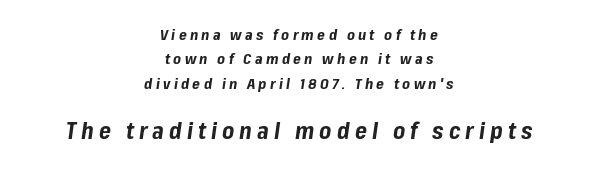
The image shows 23 px bold type, italic (leaning right); set centered, normal line spacing (1.62x), unusually wide letter spacing (+0.22 em), not underlined; the second (bottom) block is 1.53x larger.
